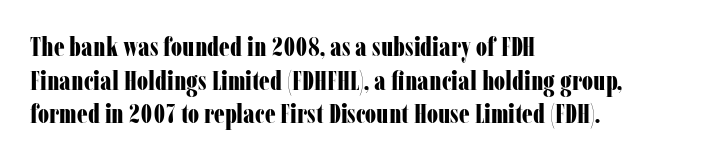
{"italic": "no", "bold": "yes", "underline": "no", "align": "left", "line_spacing": "normal", "line_spacing_ratio": 1.25, "letter_spacing": "normal", "letter_spacing_em": 0.0, "glyph_px": 27}
